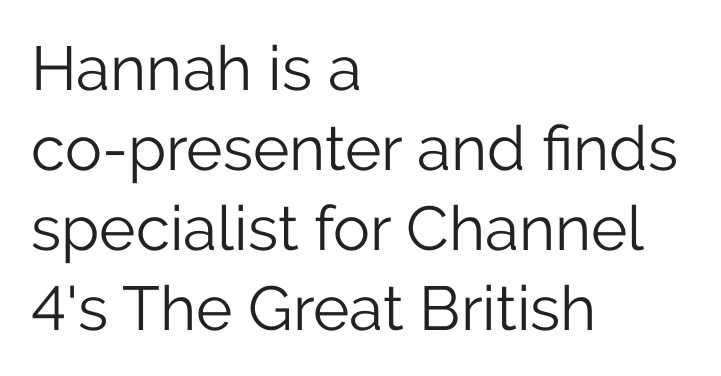
Q: Is the text bold? A: No.
Q: Is the text italic (slanted)? A: No, it is upright.
Q: Is the typeface a serif or a sans-serif typeface? A: Sans-serif.
Q: Is the text underlined? A: No.
Q: How is the paragraph aligned? A: Left-aligned.
Q: Is the spacing between letters normal or unusually wide? A: Normal.
Q: Is the spacing between lines tight, normal or loose? A: Normal.
Q: Width (condensed, normal, or wide)? A: Normal.
Q: Stroke contrast? A: Low.
Q: x-height? A: Medium.
Q: Monospaced? A: No.
